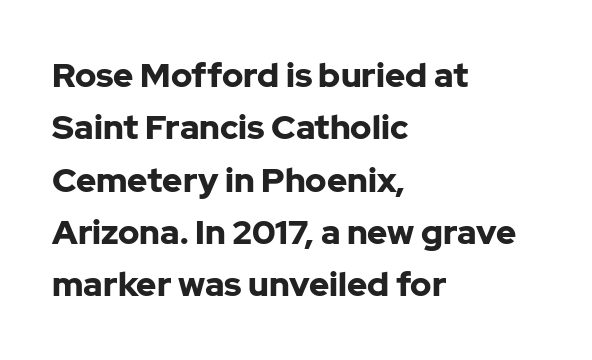
The image shows 34 px bold sans-serif type, upright; set left-aligned, normal line spacing (1.54x), normal letter spacing, not underlined; low stroke contrast and a medium x-height.
